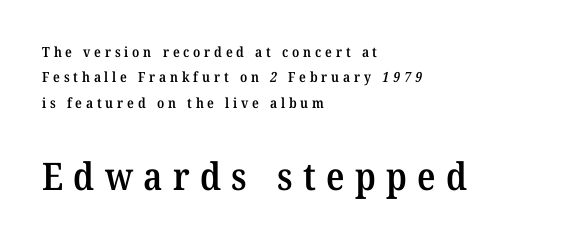
{"serif": "yes", "bold": "semi", "weight": "semibold", "width": "normal", "stroke_contrast": "medium", "x_height": "medium", "monospaced": "no", "underline": "no", "align": "left", "line_spacing_ratio": 1.82, "letter_spacing": "wide", "letter_spacing_em": 0.27, "larger_block": "second", "size_ratio": 2.71, "glyph_px": 38}
